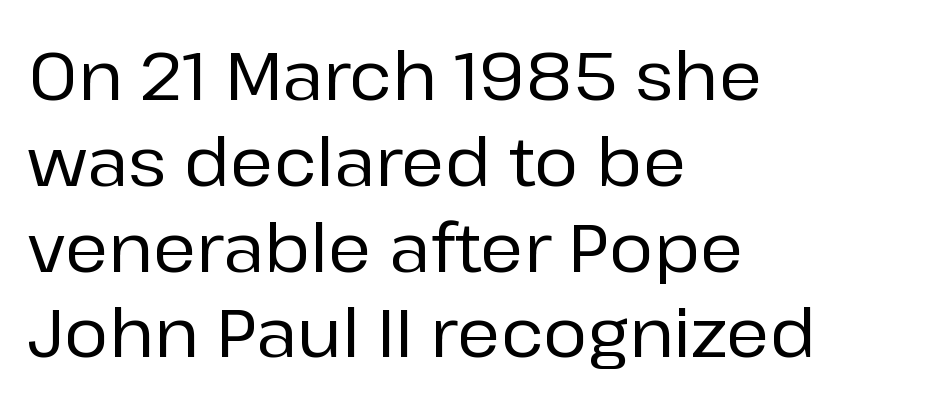
The image shows 67 px sans-serif type, upright; set left-aligned, normal line spacing (1.28x), normal letter spacing, not underlined; low stroke contrast and a medium x-height.
